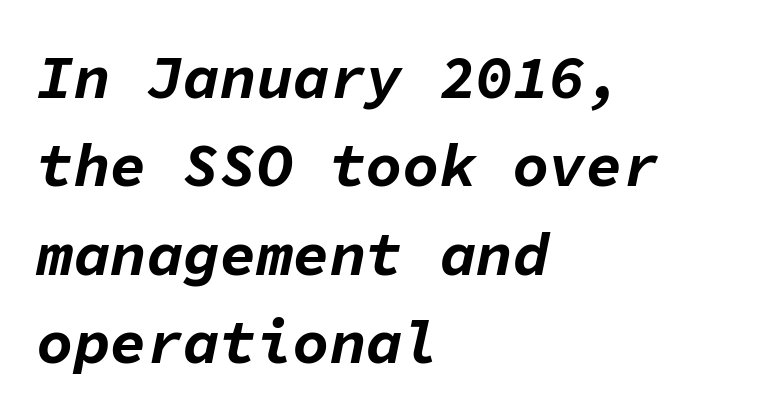
Q: Is the text bold? A: Yes.
Q: Is the text italic (slanted)? A: Yes, it leans right by about 11 degrees.
Q: Is the text underlined? A: No.
Q: How is the paragraph aligned? A: Left-aligned.
Q: Is the spacing between letters normal or unusually wide? A: Normal.
Q: Is the spacing between lines tight, normal or loose? A: Normal.
Q: Width (condensed, normal, or wide)? A: Normal.
Q: Stroke contrast? A: Low.
Q: x-height? A: Medium.
Q: Monospaced? A: Yes.
